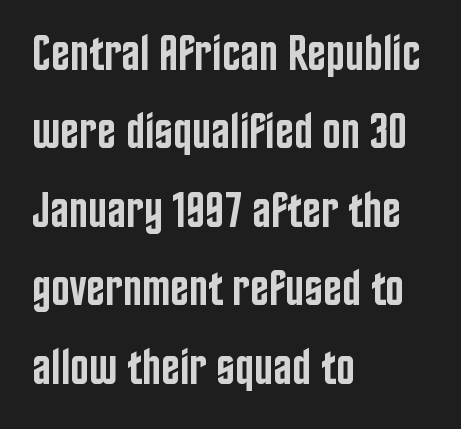
{"serif": "no", "italic": "no", "bold": "semi", "weight": "semibold", "width": "condensed", "stroke_contrast": "low", "x_height": "large", "monospaced": "no", "underline": "no", "align": "left", "line_spacing": "normal", "line_spacing_ratio": 1.57, "letter_spacing": "normal", "letter_spacing_em": 0.0, "glyph_px": 50}
